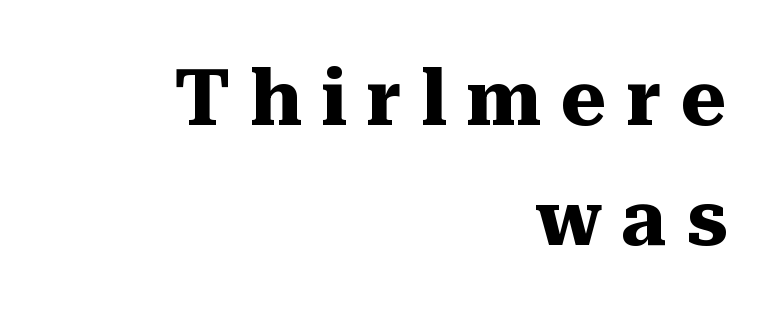
{"serif": "yes", "italic": "no", "bold": "yes", "weight": "heavy", "width": "normal", "stroke_contrast": "medium", "x_height": "medium", "monospaced": "no", "underline": "no", "align": "right", "line_spacing": "normal", "line_spacing_ratio": 1.54, "letter_spacing": "wide", "letter_spacing_em": 0.25, "glyph_px": 78}
